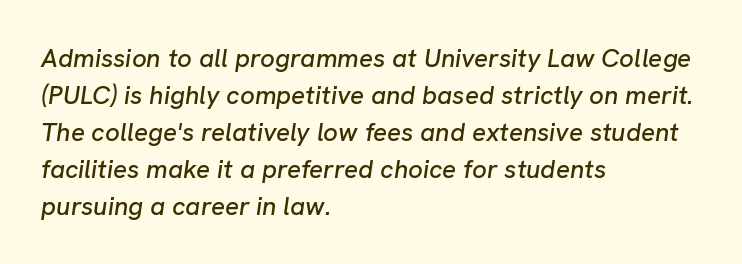
The image shows 26 px text type, italic (leaning right); set left-aligned, normal line spacing (1.42x), normal letter spacing, not underlined.
